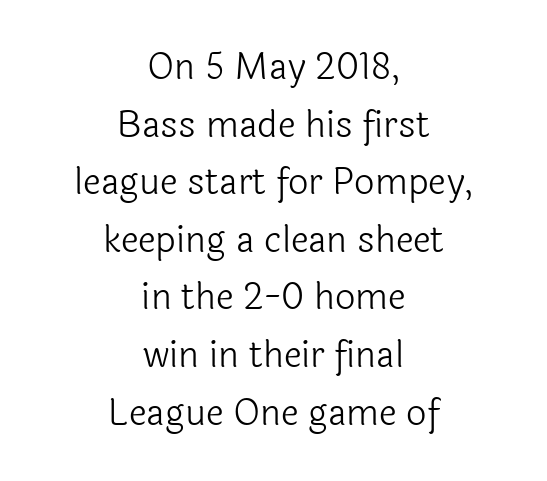
{"serif": "no", "italic": "no", "bold": "no", "weight": "light", "width": "normal", "x_height": "medium", "monospaced": "no", "underline": "no", "align": "center", "line_spacing": "normal", "line_spacing_ratio": 1.6, "letter_spacing": "normal", "letter_spacing_em": 0.0, "glyph_px": 36}
